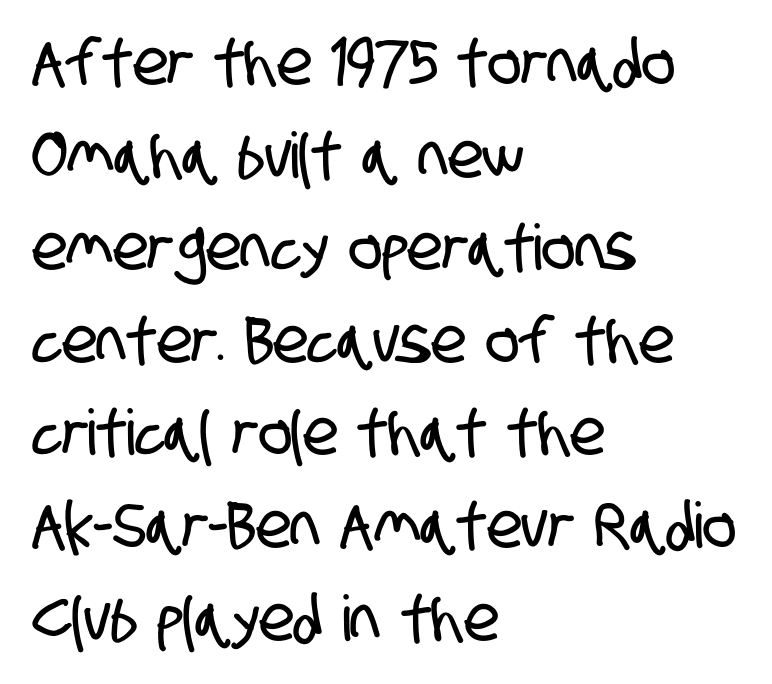
The image shows 63 px condensed sans-serif type; set left-aligned, normal line spacing (1.47x), normal letter spacing, not underlined; low stroke contrast and a large x-height.
